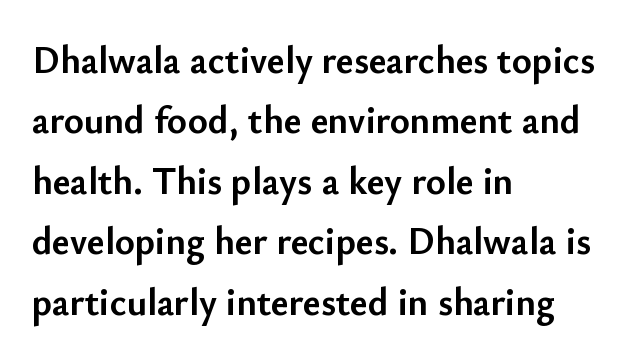
The glyphs are unaccompanied by any horizontal stroke below them. The rendering uses a moderate line-height, typical for paragraphs. Summary of weight: heavy, a full bold. The letters sit at their default tracking, neither squeezed nor spread. The font family rendered here belongs to the sans-serif group. Horizontal alignment here is leftward, the default for most running prose.
